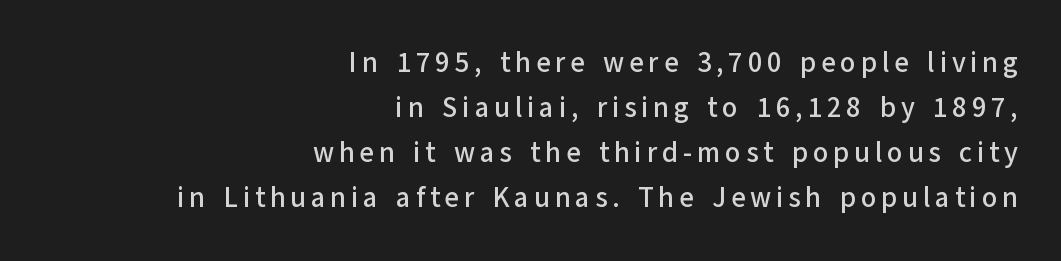
Q: Is the text italic (slanted)? A: No, it is upright.
Q: Is the typeface a serif or a sans-serif typeface? A: Sans-serif.
Q: Is the text underlined? A: No.
Q: How is the paragraph aligned? A: Right-aligned.
Q: Is the spacing between lines tight, normal or loose? A: Normal.
Q: Width (condensed, normal, or wide)? A: Normal.
Q: Stroke contrast? A: Low.
Q: x-height? A: Medium.
Q: Monospaced? A: No.
